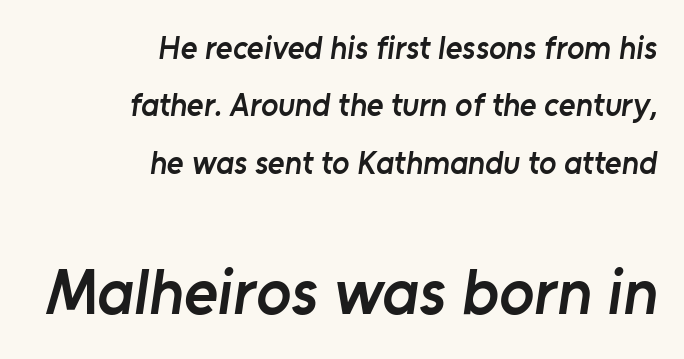
{"serif": "no", "bold": "semi", "weight": "semibold", "width": "normal", "stroke_contrast": "low", "x_height": "medium", "monospaced": "no", "underline": "no", "align": "right", "line_spacing_ratio": 1.79, "letter_spacing": "normal", "letter_spacing_em": 0.0, "larger_block": "second", "size_ratio": 2.03, "glyph_px": 65}
